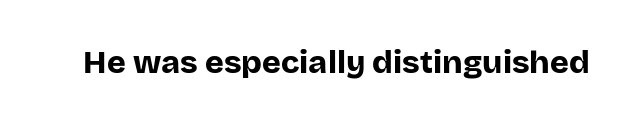
The image shows 32 px bold sans-serif type, upright; set normal letter spacing, not underlined; low stroke contrast and a large x-height.
